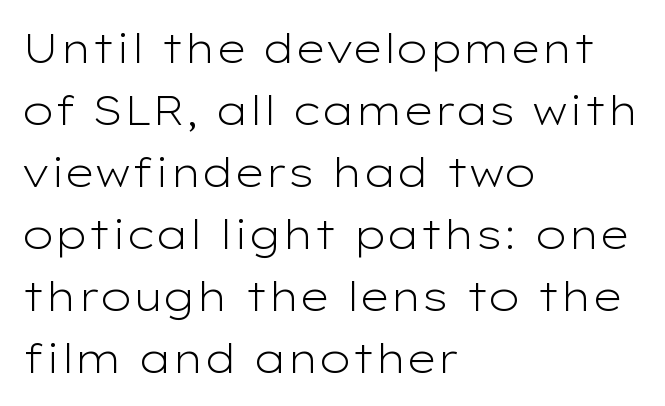
Q: Is the text bold? A: No.
Q: Is the text italic (slanted)? A: No, it is upright.
Q: Is the typeface a serif or a sans-serif typeface? A: Sans-serif.
Q: Is the text underlined? A: No.
Q: How is the paragraph aligned? A: Left-aligned.
Q: Is the spacing between letters normal or unusually wide? A: Normal.
Q: Is the spacing between lines tight, normal or loose? A: Normal.
Q: Width (condensed, normal, or wide)? A: Wide.
Q: Stroke contrast? A: Low.
Q: x-height? A: Medium.
Q: Monospaced? A: No.
